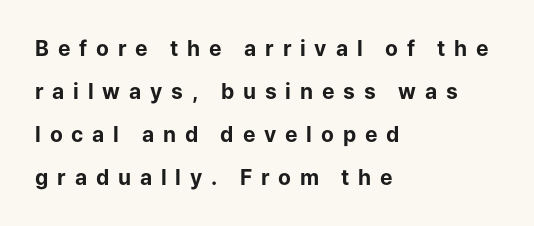
Q: Is the text bold? A: Yes.
Q: Is the text italic (slanted)? A: No, it is upright.
Q: Is the text underlined? A: No.
Q: How is the paragraph aligned? A: Left-aligned.
Q: Is the spacing between letters normal or unusually wide? A: Unusually wide.
Q: Is the spacing between lines tight, normal or loose? A: Loose.
